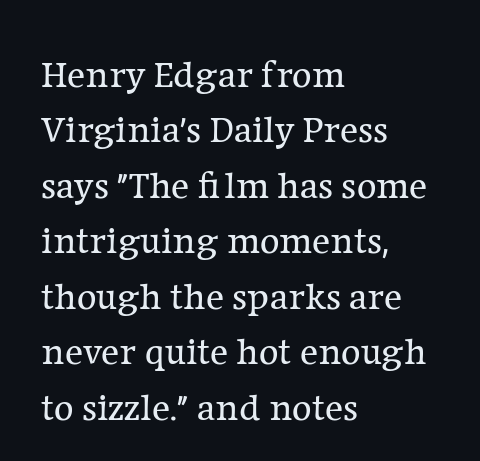
Q: Is the text bold? A: No.
Q: Is the text italic (slanted)? A: No, it is upright.
Q: Is the typeface a serif or a sans-serif typeface? A: Serif.
Q: Is the text underlined? A: No.
Q: How is the paragraph aligned? A: Left-aligned.
Q: Is the spacing between letters normal or unusually wide? A: Normal.
Q: Is the spacing between lines tight, normal or loose? A: Normal.
Q: Width (condensed, normal, or wide)? A: Normal.
Q: Stroke contrast? A: Low.
Q: x-height? A: Medium.
Q: Monospaced? A: No.
